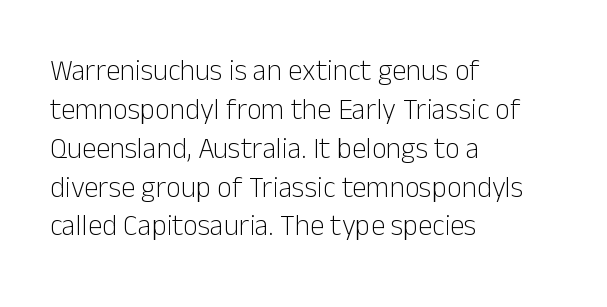
In terms of letterform style, serifs are entirely absent. Is the type heavy? It reads as light-to-regular instead. Italic: no, the glyphs are upright roman. How are the letters spaced? Ordinarily, with no added tracking. The designer left line spacing at the default. The foot of each line stays bare and open.
